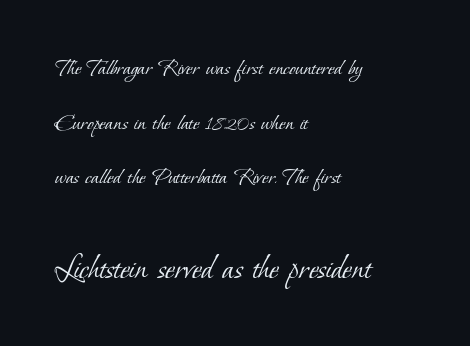
{"serif": "yes", "bold": "no", "weight": "light", "width": "normal", "stroke_contrast": "low", "x_height": "small", "monospaced": "no", "underline": "no", "align": "left", "line_spacing": "loose", "line_spacing_ratio": 2.28, "letter_spacing": "normal", "letter_spacing_em": 0.0, "larger_block": "second", "size_ratio": 1.5, "glyph_px": 36}
